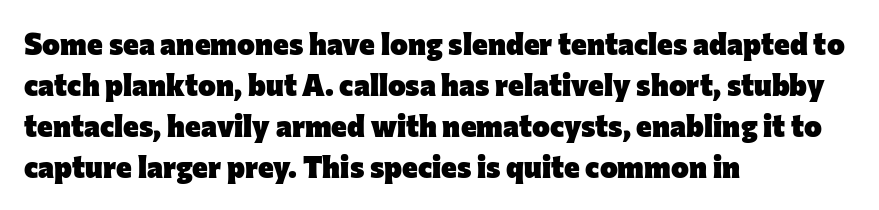
{"serif": "no", "italic": "no", "bold": "yes", "weight": "heavy", "width": "normal", "stroke_contrast": "low", "x_height": "medium", "monospaced": "no", "underline": "no", "align": "left", "line_spacing": "normal", "line_spacing_ratio": 1.37, "letter_spacing": "normal", "letter_spacing_em": 0.0, "glyph_px": 30}
